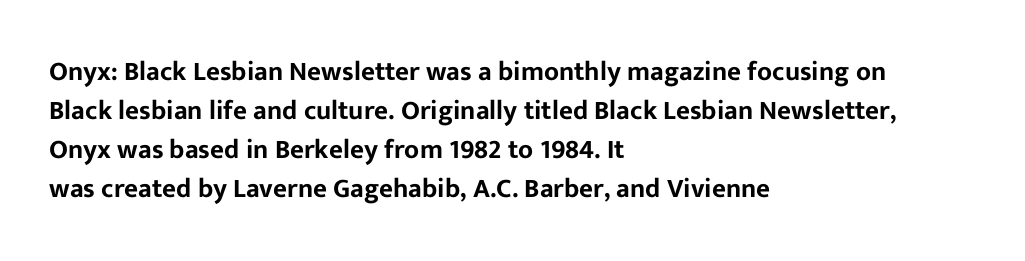
This block has exactly the height ordinary leading produces. The specimen reads as upright at a glance. Letters rest on an invisible, unmarked baseline. Compared with typical body copy, the letter spacing here is the same.
